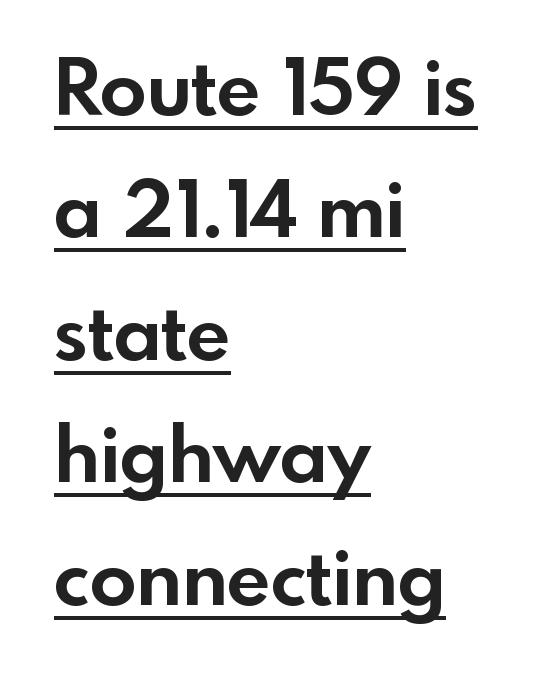
The rendering uses the underline text-decoration. The type sits square on the baseline with zero lean. The line texture is even and compact thanks to regular tracking. The lines in this sample share a left origin and differ only in where they stop.
